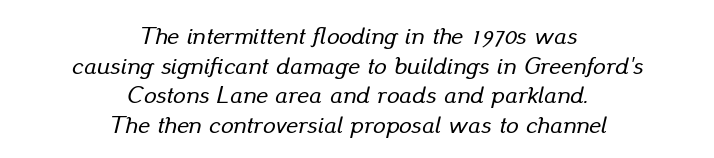
The image shows 25 px text type, italic (leaning right); set centered, line spacing 1.19x, normal letter spacing, not underlined.
